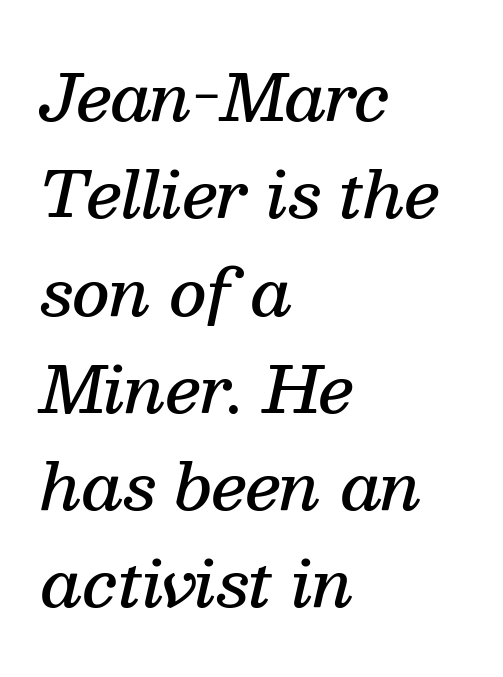
Q: Is the text bold? A: Semi-bold.
Q: Is the text italic (slanted)? A: Yes, it leans right by about 13 degrees.
Q: Is the typeface a serif or a sans-serif typeface? A: Serif.
Q: Is the text underlined? A: No.
Q: How is the paragraph aligned? A: Left-aligned.
Q: Is the spacing between letters normal or unusually wide? A: Normal.
Q: Is the spacing between lines tight, normal or loose? A: Normal.
Q: Width (condensed, normal, or wide)? A: Normal.
Q: Stroke contrast? A: Medium.
Q: x-height? A: Medium.
Q: Monospaced? A: No.
